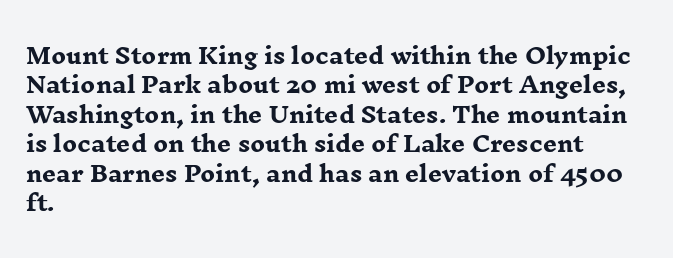
{"italic": "no", "bold": "yes", "underline": "no", "align": "left", "line_spacing": "normal", "line_spacing_ratio": 1.34, "letter_spacing": "normal", "letter_spacing_em": 0.0, "glyph_px": 22}
